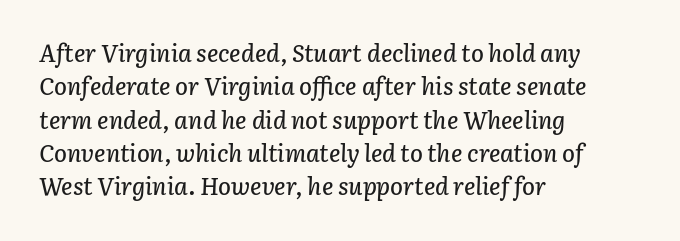
Left-aligned paragraph, ragged on the right. Lines of text with bare space underneath. In terms of leading, this rendering sits right in the middle. If you drew a line through each stem, it would be angled. The line texture is even and compact thanks to regular tracking.
